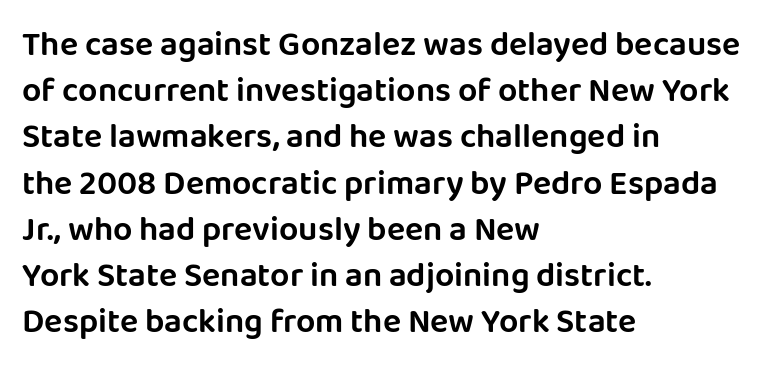
{"serif": "no", "italic": "no", "width": "normal", "stroke_contrast": "low", "x_height": "large", "monospaced": "no", "underline": "no", "align": "left", "line_spacing": "normal", "line_spacing_ratio": 1.36, "letter_spacing": "normal", "letter_spacing_em": 0.0, "glyph_px": 34}
